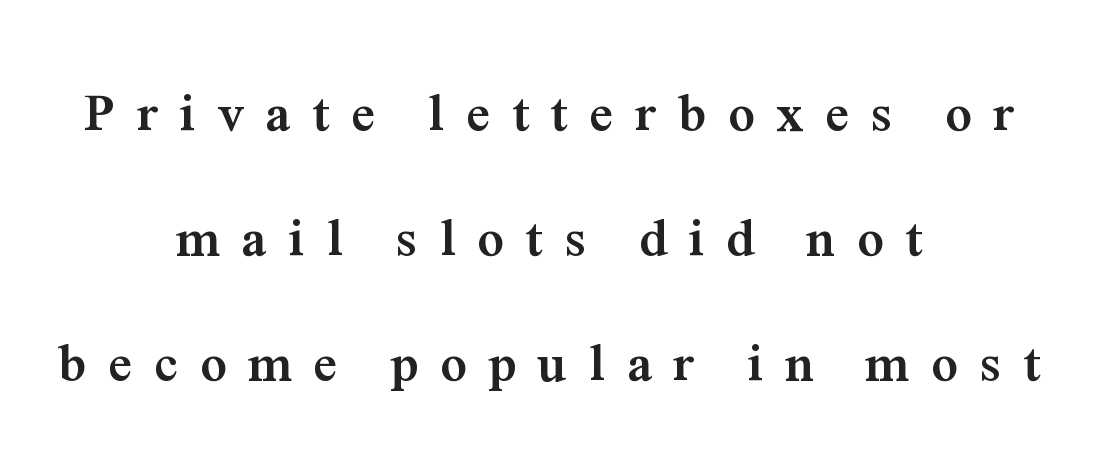
Q: Is the text bold? A: Yes.
Q: Is the text italic (slanted)? A: No, it is upright.
Q: Is the typeface a serif or a sans-serif typeface? A: Serif.
Q: Is the text underlined? A: No.
Q: How is the paragraph aligned? A: Centered.
Q: Is the spacing between letters normal or unusually wide? A: Unusually wide.
Q: Is the spacing between lines tight, normal or loose? A: Loose.
Q: Width (condensed, normal, or wide)? A: Normal.
Q: Stroke contrast? A: Medium.
Q: x-height? A: Medium.
Q: Monospaced? A: No.
